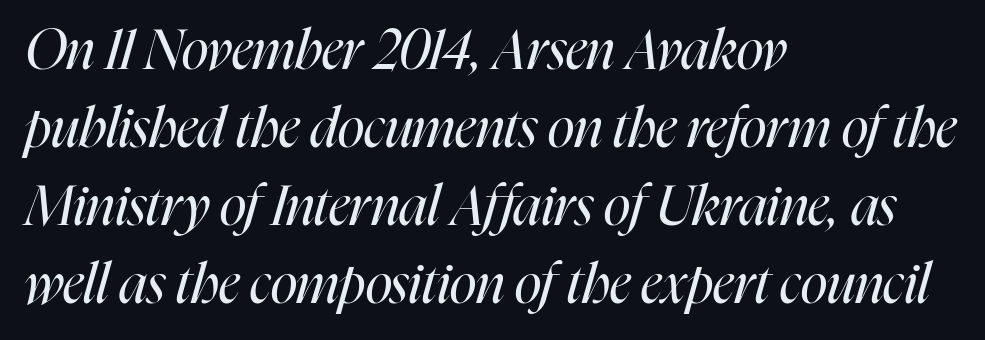
The letterforms sit shoulder to shoulder at normal distance. The passage shown leans; its letterforms are oblique. Line spacing here is normal. No chunkiness to these letters — they're not bold. This sample has the flowing, uneven cadence of proportional lettering.
